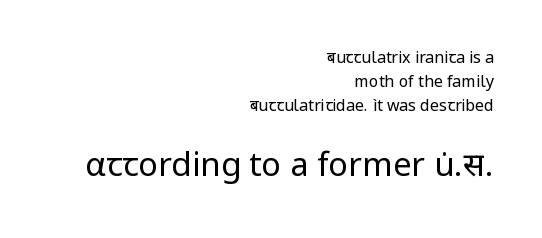
{"serif": "no", "italic": "no", "bold": "no", "weight": "regular", "width": "normal", "stroke_contrast": "low", "x_height": "medium", "monospaced": "no", "underline": "no", "align": "right", "line_spacing": "normal", "line_spacing_ratio": 1.49, "letter_spacing": "normal", "letter_spacing_em": 0.0, "larger_block": "second", "size_ratio": 2.06, "glyph_px": 33}
